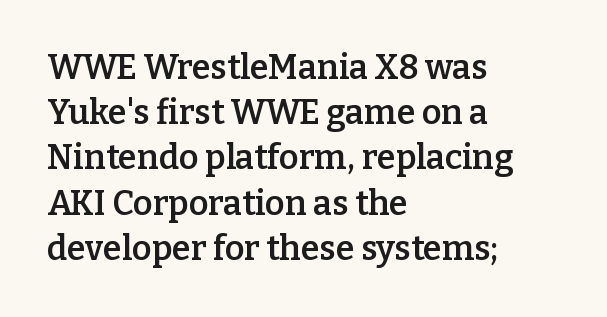
Q: Is the text bold? A: Semi-bold.
Q: Is the text italic (slanted)? A: No, it is upright.
Q: Is the typeface a serif or a sans-serif typeface? A: Serif.
Q: Is the text underlined? A: No.
Q: How is the paragraph aligned? A: Left-aligned.
Q: Is the spacing between letters normal or unusually wide? A: Normal.
Q: Is the spacing between lines tight, normal or loose? A: Normal.
Q: Width (condensed, normal, or wide)? A: Normal.
Q: Stroke contrast? A: Low.
Q: x-height? A: Medium.
Q: Monospaced? A: No.
